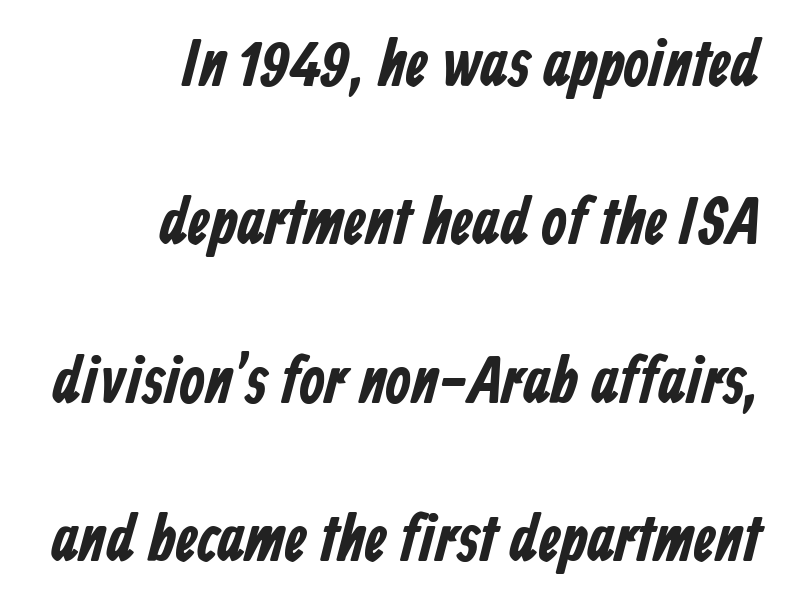
Typographically, this falls in the sans-serif category. No extra tracking has been applied to these lines. The font is running at its bold setting. The strip under each line holds only bare page.
